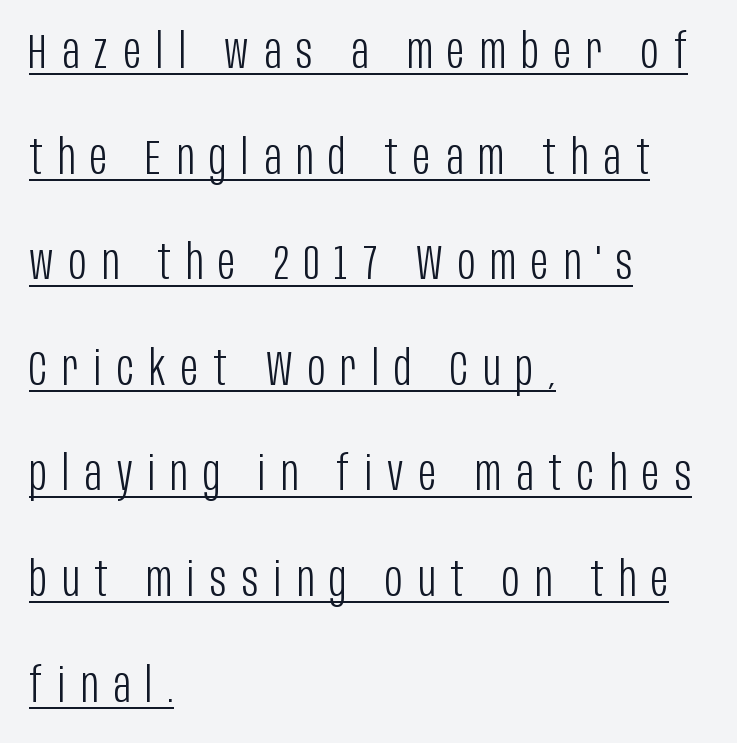
Q: Is the text bold? A: No.
Q: Is the text italic (slanted)? A: No, it is upright.
Q: Is the typeface a serif or a sans-serif typeface? A: Sans-serif.
Q: Is the text underlined? A: Yes.
Q: How is the paragraph aligned? A: Left-aligned.
Q: Is the spacing between letters normal or unusually wide? A: Unusually wide.
Q: Is the spacing between lines tight, normal or loose? A: Loose.
Q: Width (condensed, normal, or wide)? A: Condensed.
Q: Stroke contrast? A: Low.
Q: x-height? A: Large.
Q: Monospaced? A: No.
